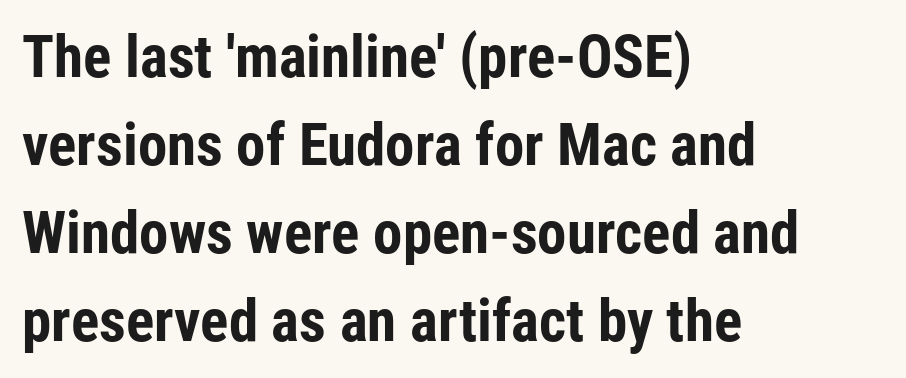
The image shows 59 px bold, condensed sans-serif type, upright; set left-aligned, normal line spacing (1.49x), normal letter spacing, not underlined; low stroke contrast and a medium x-height.
